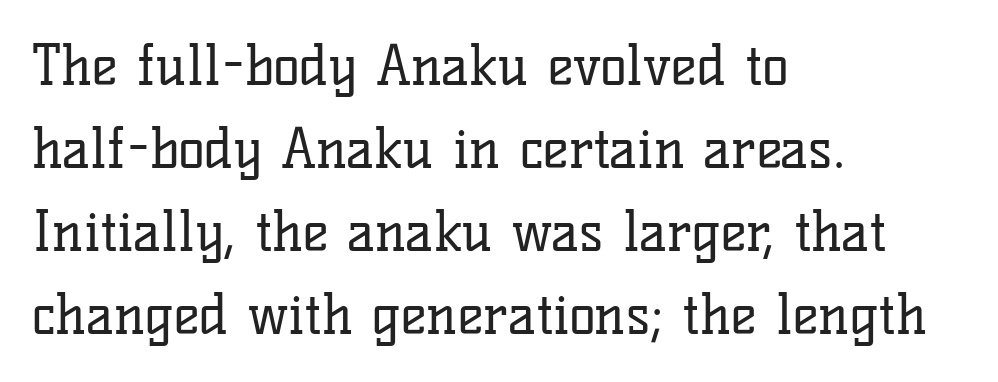
If you drew a ruler down the left edge, every line would touch it. Style check: upright. This sample has the flowing, uneven cadence of proportional lettering. How would I describe the line gaps? Plain and ordinary.
